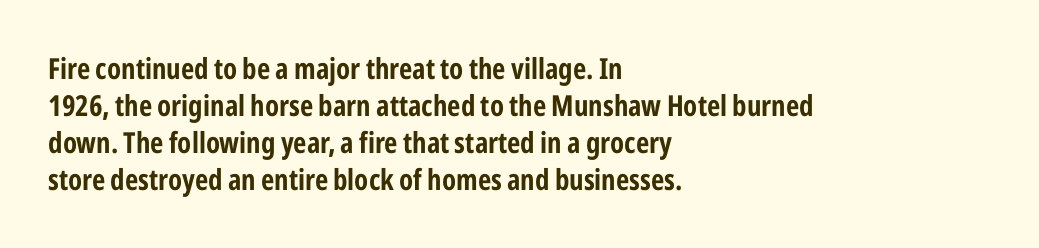
The image shows 29 px bold, condensed sans-serif type, upright; set left-aligned, normal line spacing (1.28x), normal letter spacing, not underlined; low stroke contrast and a medium x-height.
